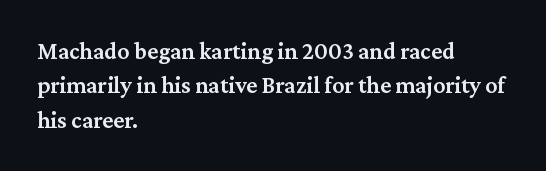
Q: Is the text bold? A: Semi-bold.
Q: Is the text italic (slanted)? A: No, it is upright.
Q: Is the text underlined? A: No.
Q: How is the paragraph aligned? A: Left-aligned.
Q: Is the spacing between letters normal or unusually wide? A: Normal.
Q: Is the spacing between lines tight, normal or loose? A: Normal.
